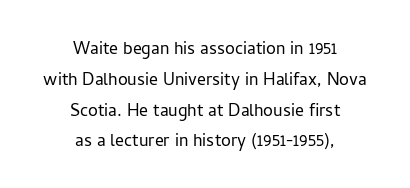
Letter spacing: default. The string is rendered with underlining switched off. No extra ink here — the face is not bold. The paragraph has two soft edges and a firm central axis. Ascenders rise straight up at ninety degrees. The rendering uses a moderate line-height, typical for paragraphs.
